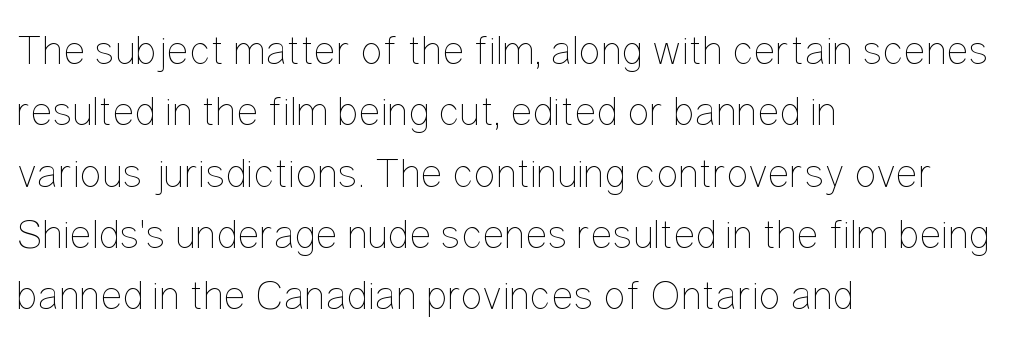
The image shows 42 px thin, condensed type, upright; set left-aligned, normal line spacing (1.46x), normal letter spacing, not underlined; low stroke contrast and a medium x-height.
